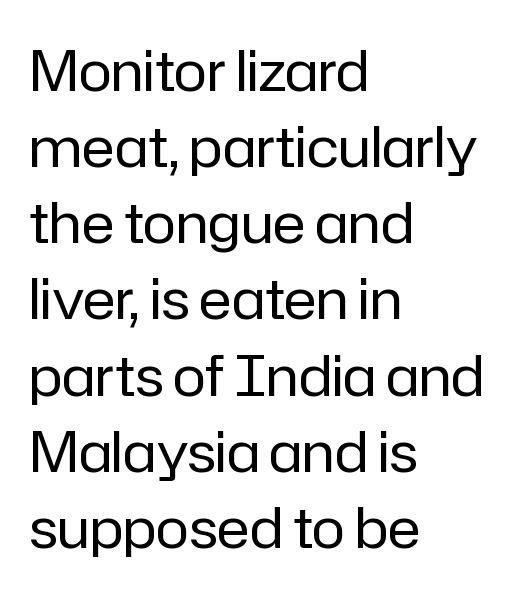
The image shows 56 px regular-weight sans-serif type, upright; set left-aligned, normal line spacing (1.36x), normal letter spacing, not underlined; low stroke contrast and a medium x-height.
